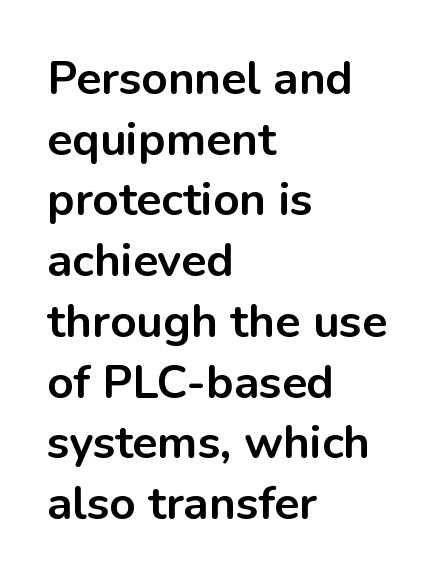
A bare baseline throughout the passage. No italicization has been applied; the sample stays upright. Classification — sans serif. Teacher's note: observe the even left margin — that is flush-left alignment. The designer left line spacing at the default.
